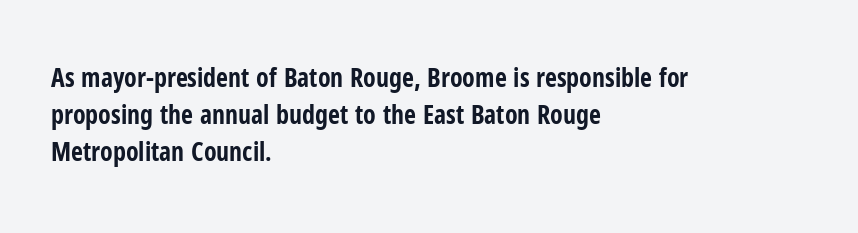
Q: Is the text bold? A: Yes.
Q: Is the text italic (slanted)? A: No, it is upright.
Q: Is the text underlined? A: No.
Q: How is the paragraph aligned? A: Left-aligned.
Q: Is the spacing between letters normal or unusually wide? A: Normal.
Q: Is the spacing between lines tight, normal or loose? A: Normal.
